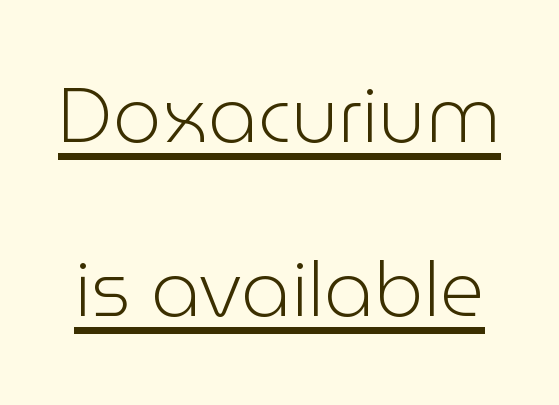
The image shows 77 px light sans-serif type, upright; set loose line spacing (2.26x), normal letter spacing, underlined; low stroke contrast and a medium x-height.
